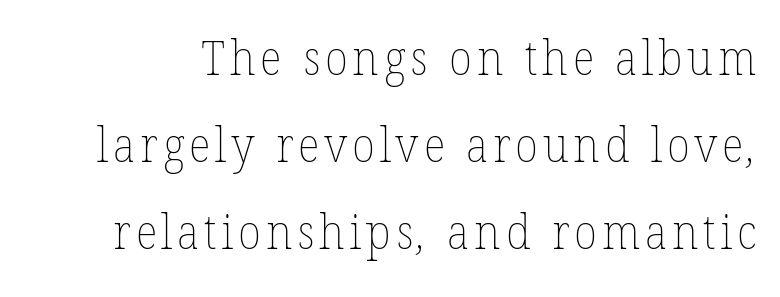
The image shows 47 px thin type; set line spacing 1.85x, not underlined; low stroke contrast and a medium x-height.
